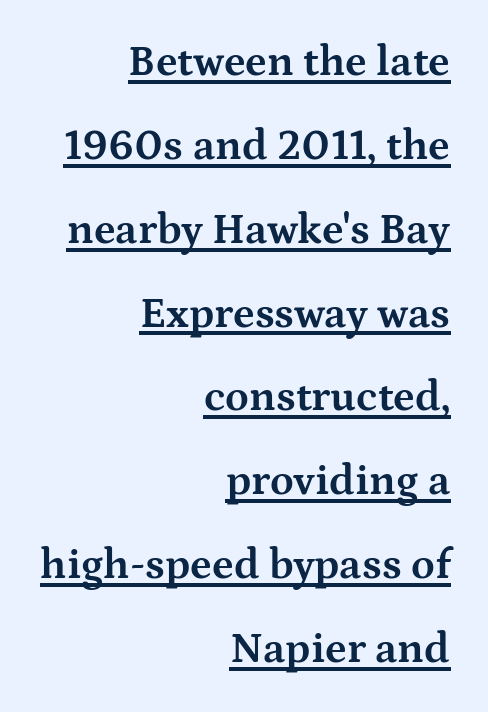
{"serif": "yes", "italic": "no", "bold": "yes", "weight": "bold", "width": "wide", "stroke_contrast": "medium", "x_height": "medium", "monospaced": "no", "underline": "yes", "align": "right", "line_spacing": "loose", "line_spacing_ratio": 1.95, "letter_spacing": "normal", "letter_spacing_em": 0.0, "glyph_px": 43}
